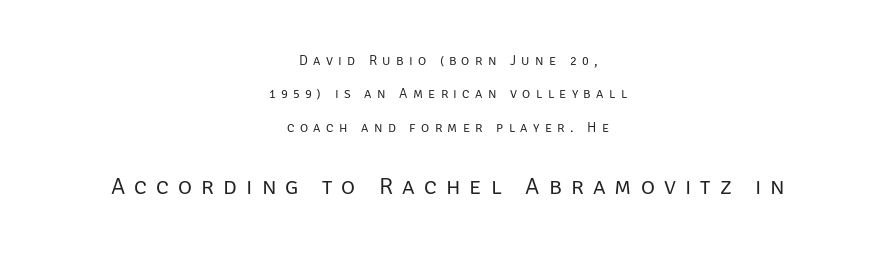
The image shows 24 px text type, upright; set centered, loose line spacing (2.39x), unusually wide letter spacing (+0.38 em), not underlined; the second (bottom) block is 1.71x larger.
